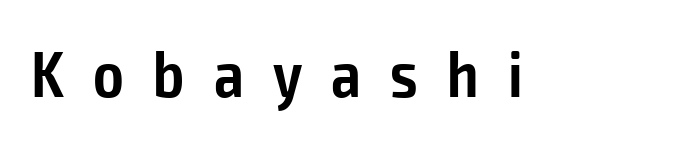
The rendering uses natural spacing where letterforms have individual widths. You can tell from the bare stems that sans-serif type was used. You can tell it's not italic because the verticals are truly vertical. I'd describe the lettering as semibold — firm but not a full bold.
